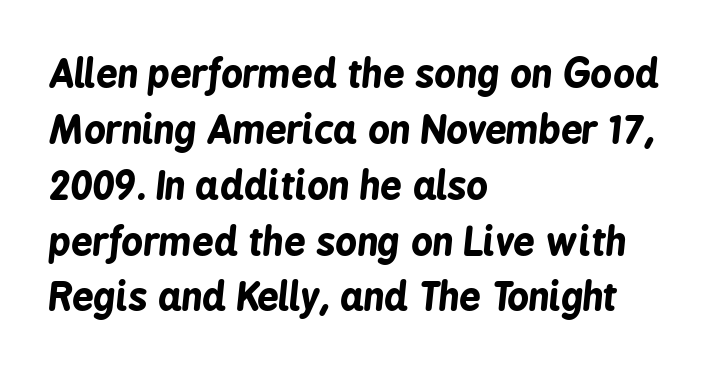
{"italic": "yes", "lean": "right", "slant_degrees": 6, "bold": "yes", "weight": "bold", "width": "condensed", "stroke_contrast": "low", "x_height": "medium", "monospaced": "no", "underline": "no", "align": "left", "line_spacing": "normal", "line_spacing_ratio": 1.47, "letter_spacing": "normal", "letter_spacing_em": 0.0, "glyph_px": 38}
